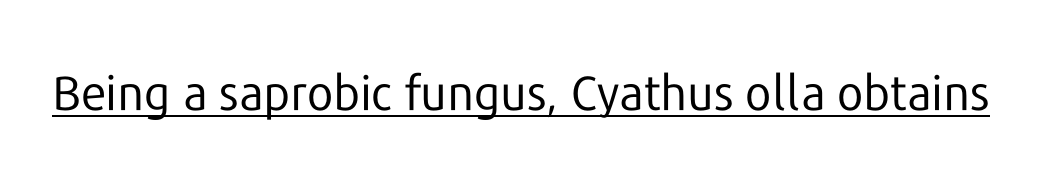
Stems here are at most as thick as an everyday book face. Typographically, this falls in the sans-serif category. Students, note that the glyphs here touch the page at normal intervals. Students, observe the line beneath the letters — that is underlining.
